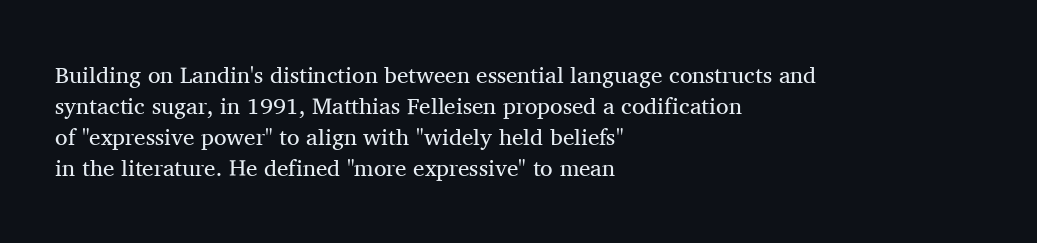
Posture: upright roman. The ragged edge is on the right, which tells us the setting is flush left. Reading down the column, the eye jumps a familiar distance to each next line. The specimen omits any rule beneath the text block's lines. The face looks like a standard text weight, possibly lighter.
